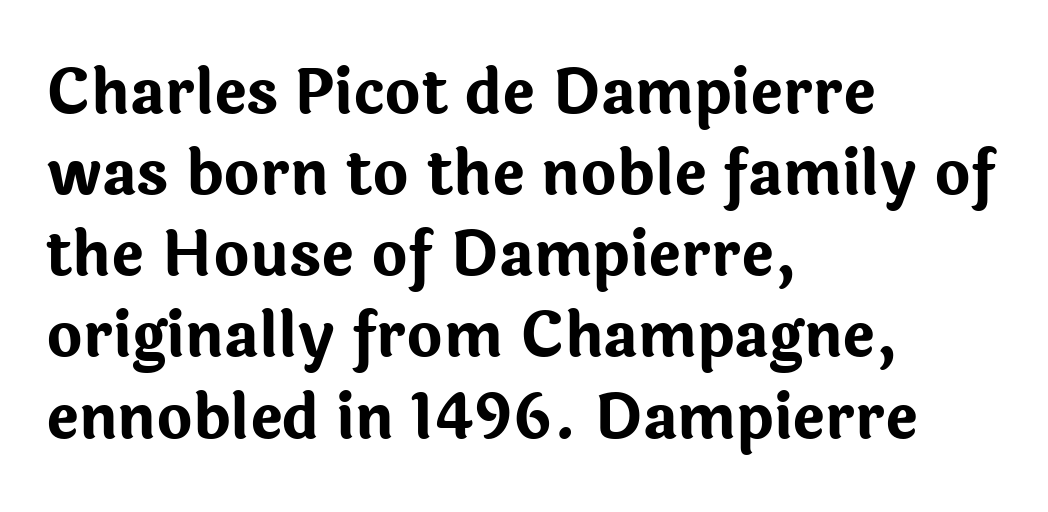
Letters rest on an invisible, unmarked baseline. Here the designer chose a conventional face with non-uniform glyph widths. Alignment: flush left. The sample has been set heavy, in full bold. Serif or sans? Sans — the stroke terminals are bare. Vertical spacing — default.
